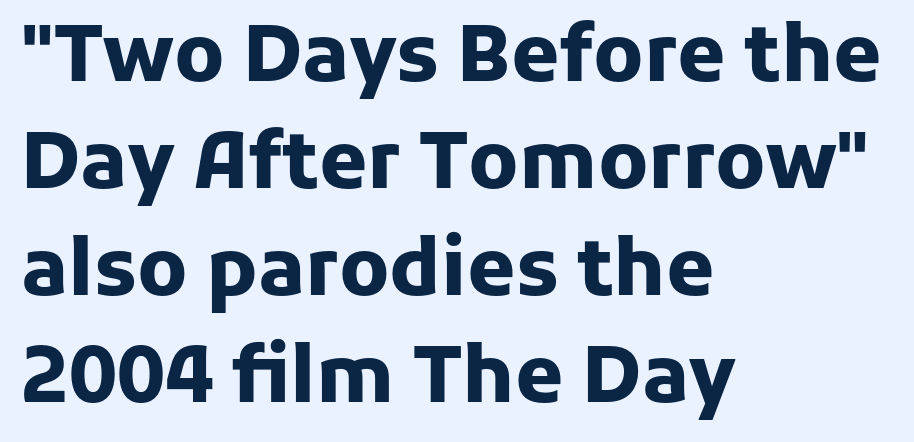
{"serif": "no", "italic": "no", "bold": "yes", "weight": "heavy", "width": "normal", "stroke_contrast": "low", "x_height": "medium", "monospaced": "no", "underline": "no", "align": "left", "line_spacing": "normal", "line_spacing_ratio": 1.37, "letter_spacing": "normal", "letter_spacing_em": 0.0, "glyph_px": 78}
